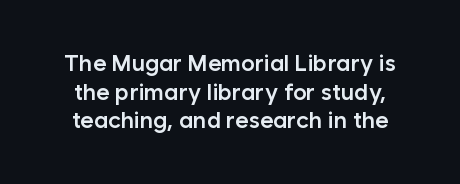
The image shows 23 px text type, upright; set line spacing 1.24x, normal letter spacing, not underlined.
